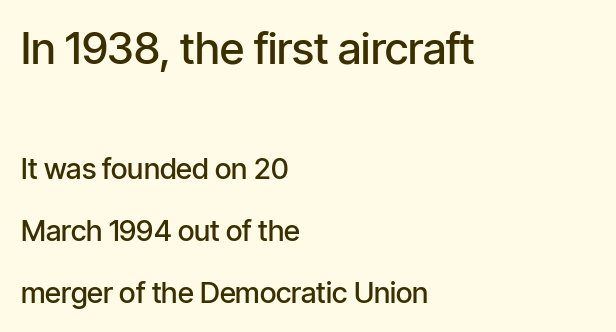
Horizontally, the lines are justified to the leading edge only. Type size steps down from the first block to the second. Does the leading feel generous? Absolutely, it's lavish. The sample has been set in demibold, a notch under bold. Varying glyph widths throughout — classic text-font behaviour.
